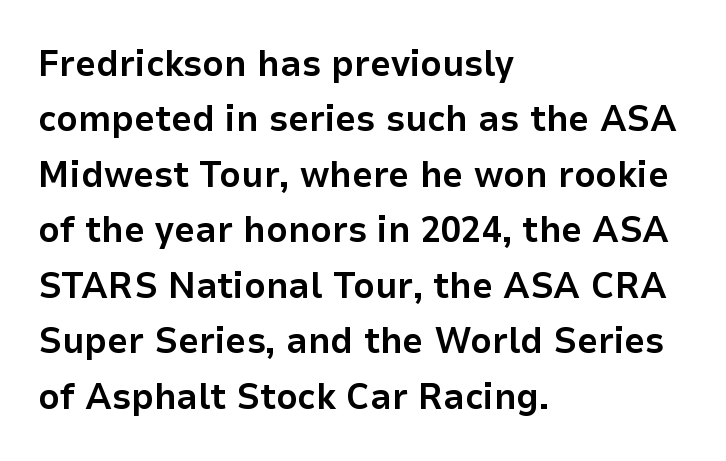
The image shows 37 px bold sans-serif type, upright; set left-aligned, normal line spacing (1.5x), normal letter spacing, not underlined; low stroke contrast and a medium x-height.
